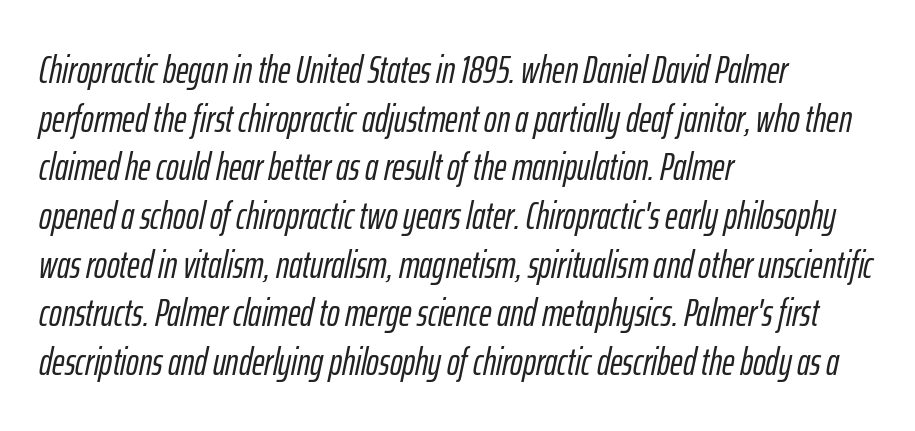
The image shows 38 px condensed type, italic (leaning right); set left-aligned, normal line spacing (1.28x), normal letter spacing, not underlined; low stroke contrast and a medium x-height.
